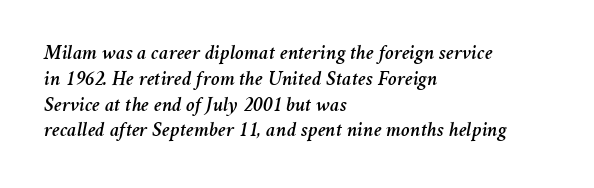
Inter-character spacing is left at the font's built-in metrics. Every row of glyphs begins at an identical x-position on the left. The space beneath each line is pristine and unruled. Is the type slanted? Yes — the strokes lean at a clear angle.
